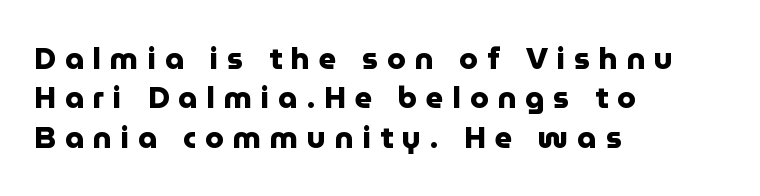
Q: Is the text bold? A: Yes.
Q: Is the text italic (slanted)? A: No, it is upright.
Q: Is the typeface a serif or a sans-serif typeface? A: Sans-serif.
Q: Is the text underlined? A: No.
Q: How is the paragraph aligned? A: Left-aligned.
Q: Is the spacing between letters normal or unusually wide? A: Unusually wide.
Q: Is the spacing between lines tight, normal or loose? A: Normal.
Q: Width (condensed, normal, or wide)? A: Normal.
Q: Stroke contrast? A: Low.
Q: x-height? A: Medium.
Q: Monospaced? A: No.
